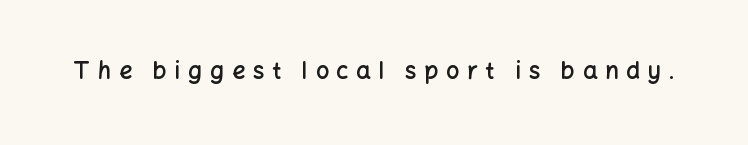
Stroke thickness is moderately raised; the sample reads as semibold. A typesetter would mark this as roman, not italic. The horizontal fit of the characters is loose and conspicuously gappy. Has an underline been added? It has not.
